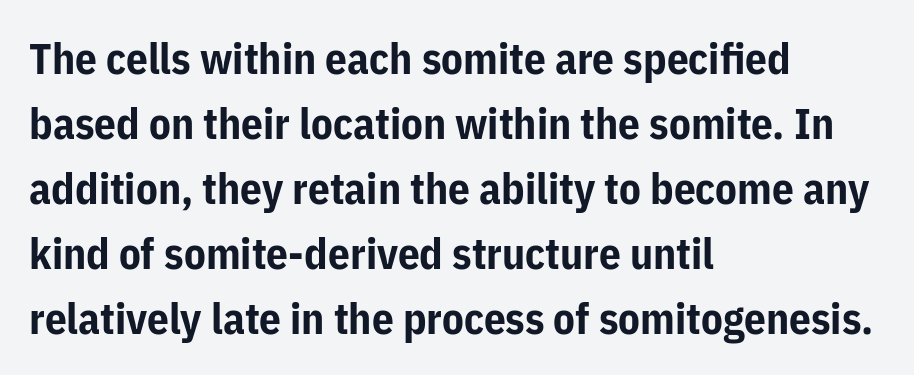
{"serif": "no", "italic": "no", "bold": "yes", "weight": "bold", "width": "normal", "stroke_contrast": "low", "x_height": "medium", "monospaced": "no", "underline": "no", "align": "left", "line_spacing": "normal", "line_spacing_ratio": 1.51, "letter_spacing": "normal", "letter_spacing_em": 0.0, "glyph_px": 43}
